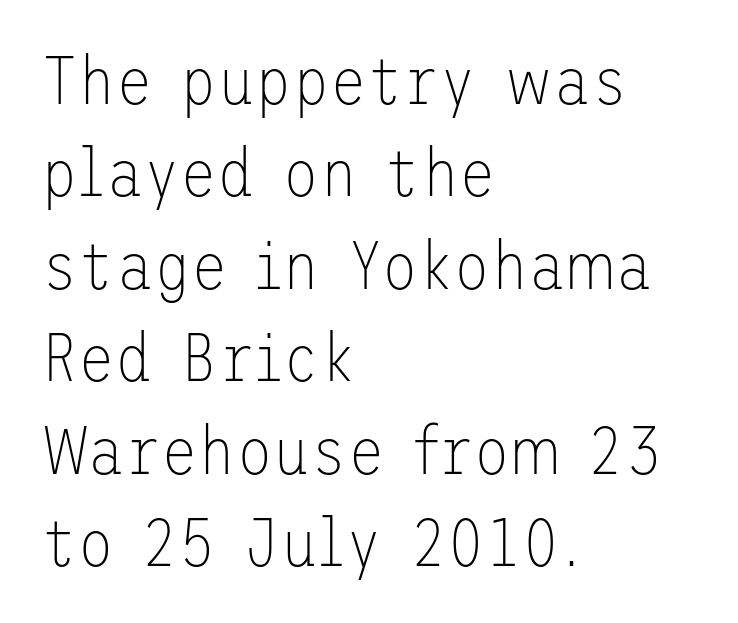
Serifs: no, the terminals of the letterforms are clean. What stands out about the letter spacing? Nothing — it is the standard amount. Line starts are locked; line ends wander. Lines of text with bare space underneath.
